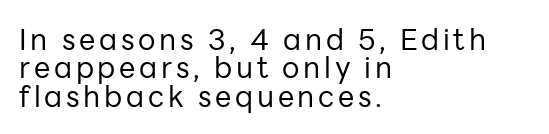
The image shows 29 px regular-weight sans-serif type, upright; set left-aligned, tight line spacing (0.98x), not underlined; low stroke contrast and a medium x-height.
